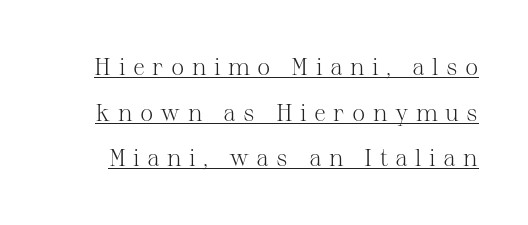
{"italic": "no", "bold": "no", "underline": "yes", "line_spacing": "loose", "line_spacing_ratio": 1.9, "letter_spacing": "wide", "letter_spacing_em": 0.31, "glyph_px": 24}
